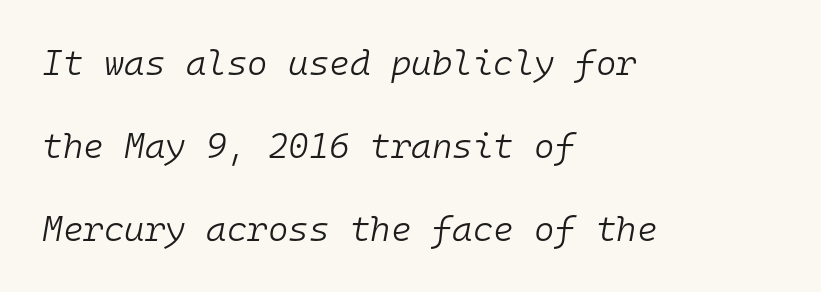
{"italic": "yes", "lean": "right", "slant_degrees": 10, "bold": "no", "weight": "light", "width": "normal", "stroke_contrast": "low", "x_height": "medium", "monospaced": "yes", "underline": "no", "align": "left", "line_spacing": "loose", "line_spacing_ratio": 2.37, "letter_spacing": "normal", "letter_spacing_em": 0.0, "glyph_px": 35}
